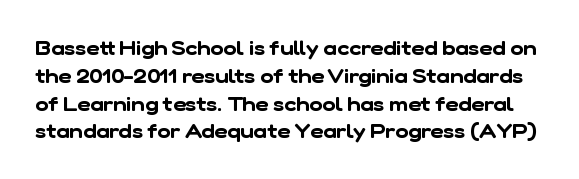
The image shows 20 px text type; set normal line spacing (1.39x), normal letter spacing, not underlined.
